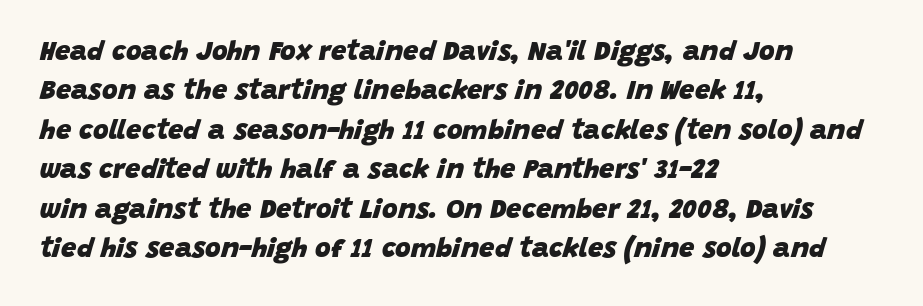
Q: Is the text bold? A: Yes.
Q: Is the text italic (slanted)? A: Yes, it leans right by about 15 degrees.
Q: Is the text underlined? A: No.
Q: How is the paragraph aligned? A: Left-aligned.
Q: Is the spacing between letters normal or unusually wide? A: Normal.
Q: Is the spacing between lines tight, normal or loose? A: Normal.
